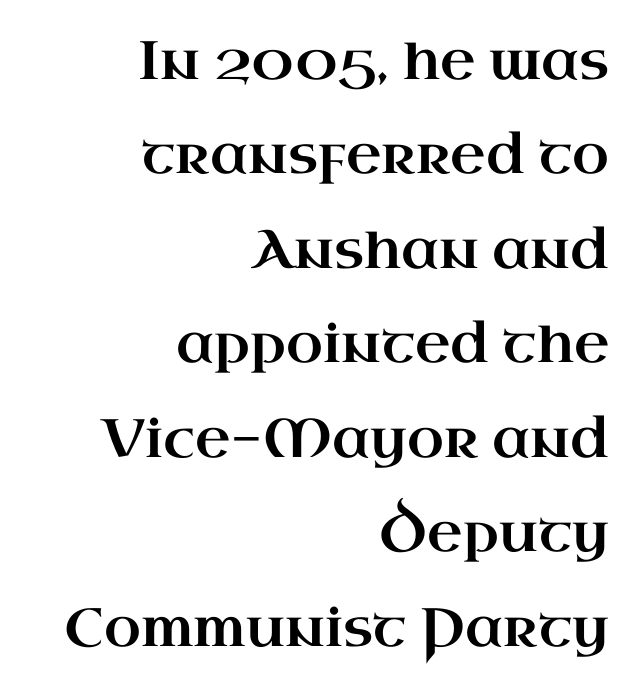
Upright lettering throughout. Think of a printed novel: that variable character pitch is what you see here. Glyph-to-glyph distance matches everyday printed text. You can tell from the footed stems that serif type was used. The rendering anchors every line to the right-hand side.
